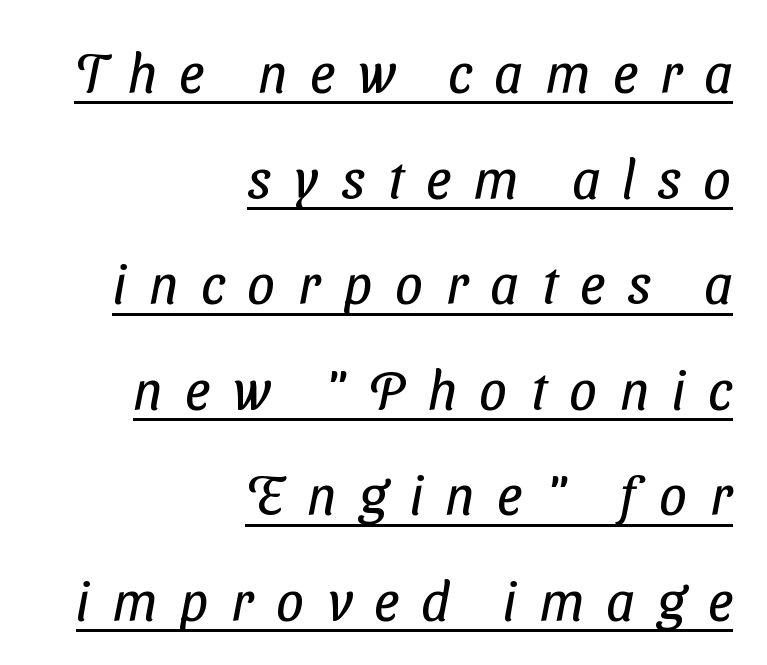
Q: Is the text bold? A: No.
Q: Is the typeface a serif or a sans-serif typeface? A: Sans-serif.
Q: Is the text underlined? A: Yes.
Q: How is the paragraph aligned? A: Right-aligned.
Q: Is the spacing between letters normal or unusually wide? A: Unusually wide.
Q: Is the spacing between lines tight, normal or loose? A: Loose.
Q: Width (condensed, normal, or wide)? A: Condensed.
Q: Stroke contrast? A: Low.
Q: x-height? A: Medium.
Q: Monospaced? A: No.
